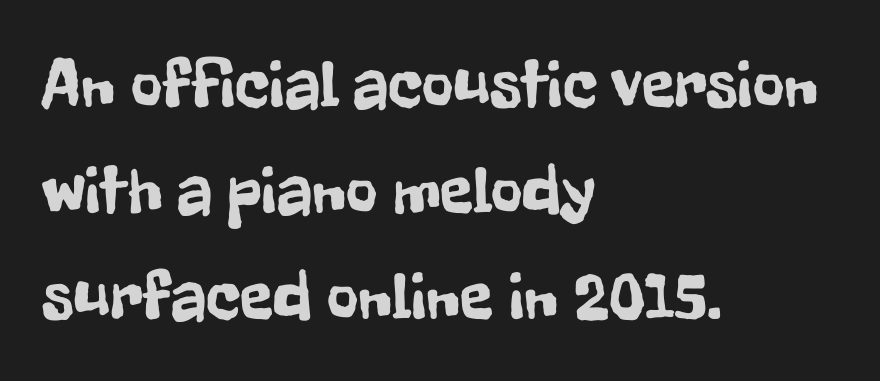
Q: Is the text italic (slanted)? A: No, it is upright.
Q: Is the typeface a serif or a sans-serif typeface? A: Sans-serif.
Q: Is the text underlined? A: No.
Q: How is the paragraph aligned? A: Left-aligned.
Q: Is the spacing between letters normal or unusually wide? A: Normal.
Q: Is the spacing between lines tight, normal or loose? A: Normal.
Q: Width (condensed, normal, or wide)? A: Condensed.
Q: Stroke contrast? A: Low.
Q: x-height? A: Medium.
Q: Monospaced? A: No.
